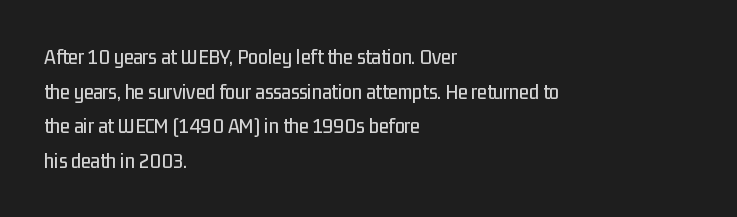
Q: Is the text italic (slanted)? A: No, it is upright.
Q: Is the text underlined? A: No.
Q: How is the paragraph aligned? A: Left-aligned.
Q: Is the spacing between letters normal or unusually wide? A: Normal.
Q: Is the spacing between lines tight, normal or loose? A: Normal.
